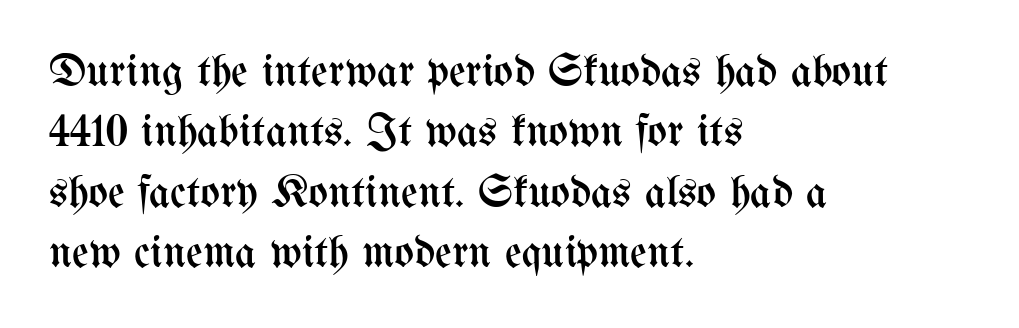
Italic? Not at all — the glyphs are vertical. Looks like regular typesetting: each glyph gets only the width it needs. Whoever set this chose a conventional vertical rhythm. Stem width sits at or under what a default text font uses.
